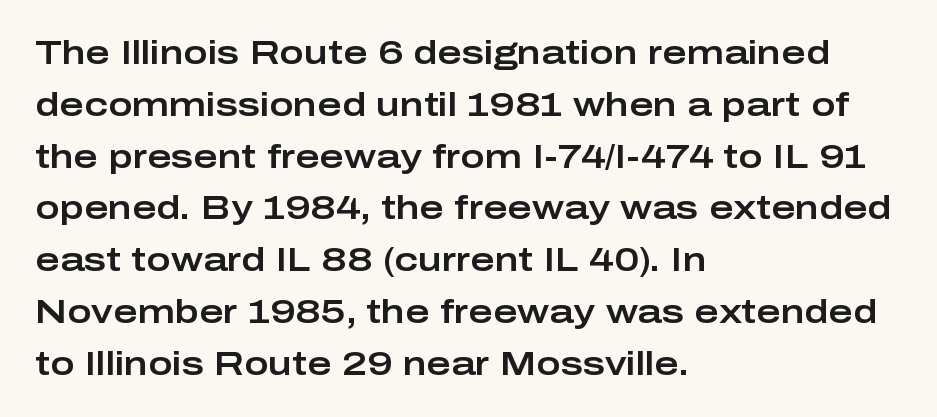
The image shows 33 px wide sans-serif type, upright; set left-aligned, normal line spacing (1.57x), normal letter spacing, not underlined; low stroke contrast and a medium x-height.
